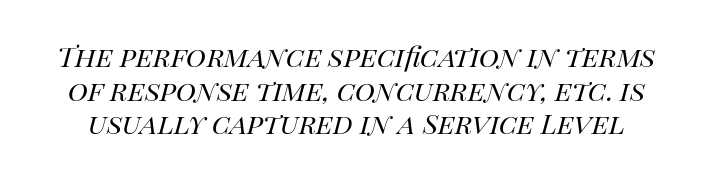
{"italic": "yes", "lean": "right", "slant_degrees": 14, "bold": "no", "weight": "regular", "width": "normal", "stroke_contrast": "high", "x_height": "large", "monospaced": "no", "underline": "no", "line_spacing": "tight", "line_spacing_ratio": 0.99, "letter_spacing": "normal", "letter_spacing_em": 0.0, "glyph_px": 34}
